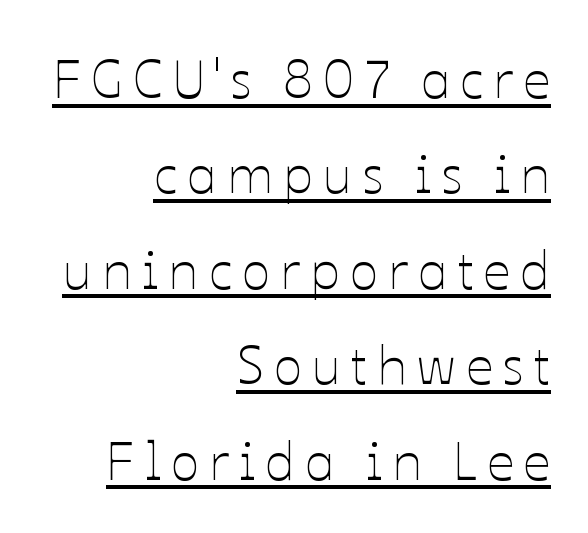
Q: Is the text bold? A: No.
Q: Is the text italic (slanted)? A: No, it is upright.
Q: Is the text underlined? A: Yes.
Q: How is the paragraph aligned? A: Right-aligned.
Q: Width (condensed, normal, or wide)? A: Normal.
Q: Stroke contrast? A: Low.
Q: x-height? A: Medium.
Q: Monospaced? A: No.
